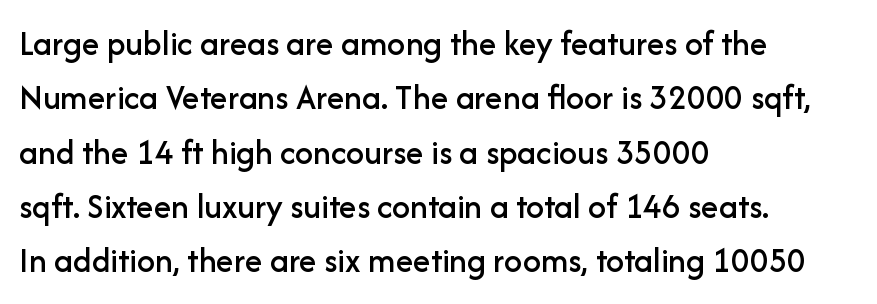
Every row of glyphs begins at an identical x-position on the left. How are the letters spaced? Ordinarily, with no added tracking. Note the varied advance widths — an 'i' is clearly narrower than an 'm'. Lines of text with bare space underneath.
